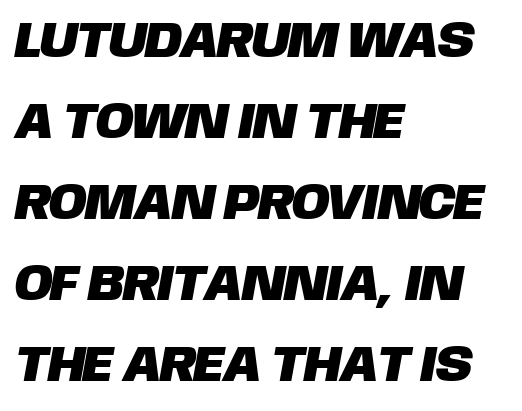
{"serif": "no", "width": "normal", "stroke_contrast": "low", "x_height": "large", "monospaced": "no", "underline": "no", "align": "left", "line_spacing": "normal", "line_spacing_ratio": 1.59, "letter_spacing": "normal", "letter_spacing_em": 0.0, "glyph_px": 51}
